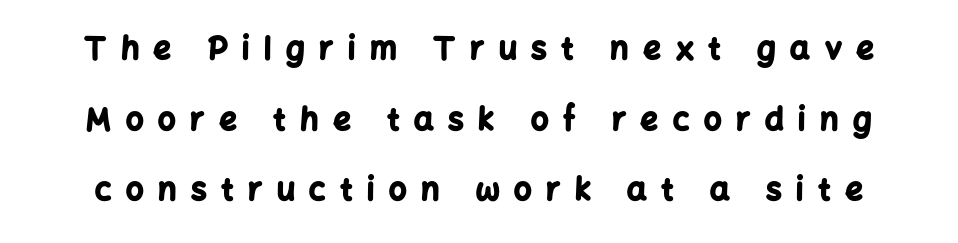
{"serif": "no", "italic": "no", "bold": "yes", "weight": "bold", "width": "normal", "stroke_contrast": "low", "x_height": "medium", "monospaced": "no", "underline": "no", "line_spacing": "loose", "line_spacing_ratio": 2.28, "letter_spacing": "wide", "letter_spacing_em": 0.47, "glyph_px": 31}
